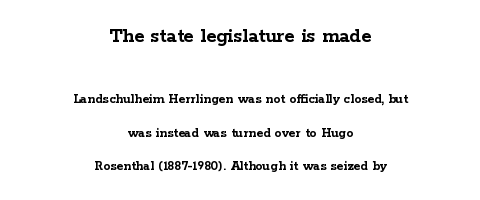
How heavy is the stroke? Heavy — this is a bold. Is the letter spacing exaggerated? No — it looks like the ordinary default. The designer dialed line spacing up above the default. The typesetter chose a symmetrical, centered arrangement here. Descenders hang freely into open space. Ascenders rise straight up at ninety degrees.
